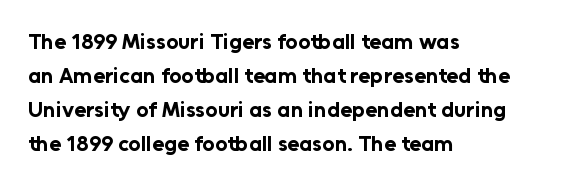
{"italic": "no", "bold": "yes", "underline": "no", "align": "left", "line_spacing": "normal", "line_spacing_ratio": 1.54, "letter_spacing": "normal", "letter_spacing_em": 0.0, "glyph_px": 22}
